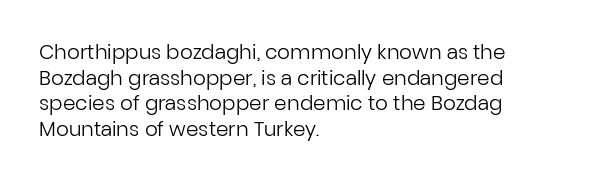
The weight would be labelled regular, book, light, or lighter still. Tall strokes in this sample are plumb rather than angled. These lines stack with their left ends in a neat column. Unmarked baselines from the first word to the last. Regular leading. A typesetter would call this zero additional tracking.
